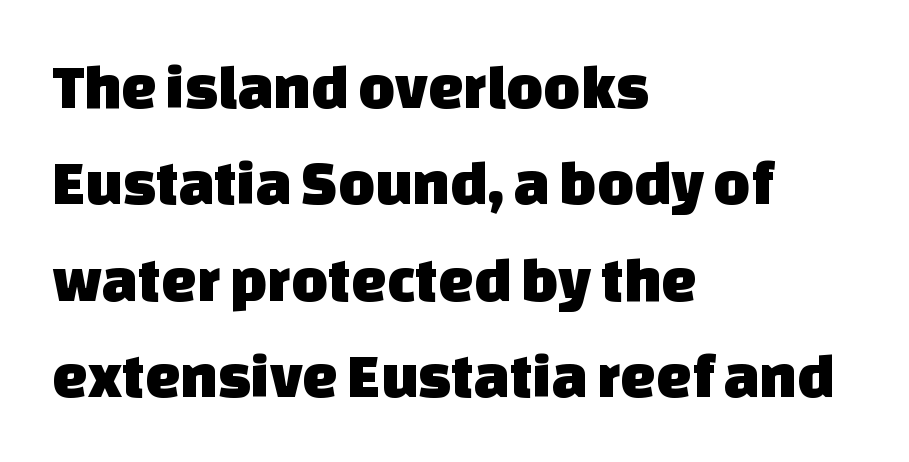
{"serif": "no", "width": "normal", "stroke_contrast": "low", "x_height": "large", "monospaced": "no", "underline": "no", "align": "left", "line_spacing": "normal", "line_spacing_ratio": 1.53, "letter_spacing": "normal", "letter_spacing_em": 0.0, "glyph_px": 63}
